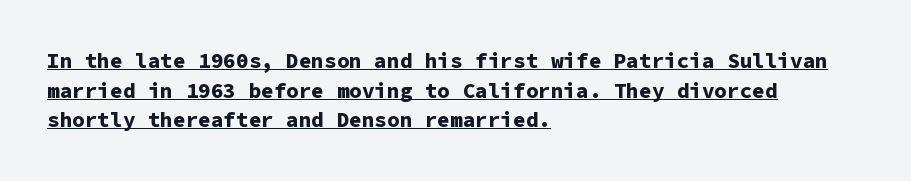
{"italic": "no", "bold": "yes", "underline": "yes", "align": "left", "line_spacing": "normal", "line_spacing_ratio": 1.41, "letter_spacing": "normal", "letter_spacing_em": 0.0, "glyph_px": 21}
